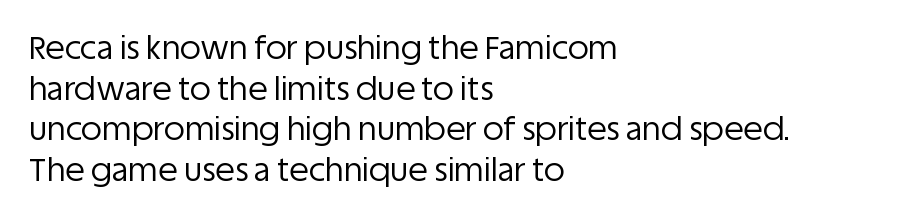
Q: Is the text bold? A: No.
Q: Is the text italic (slanted)? A: No, it is upright.
Q: Is the typeface a serif or a sans-serif typeface? A: Sans-serif.
Q: Is the text underlined? A: No.
Q: How is the paragraph aligned? A: Left-aligned.
Q: Is the spacing between letters normal or unusually wide? A: Normal.
Q: Is the spacing between lines tight, normal or loose? A: Normal.
Q: Width (condensed, normal, or wide)? A: Normal.
Q: Stroke contrast? A: Low.
Q: x-height? A: Large.
Q: Monospaced? A: No.
